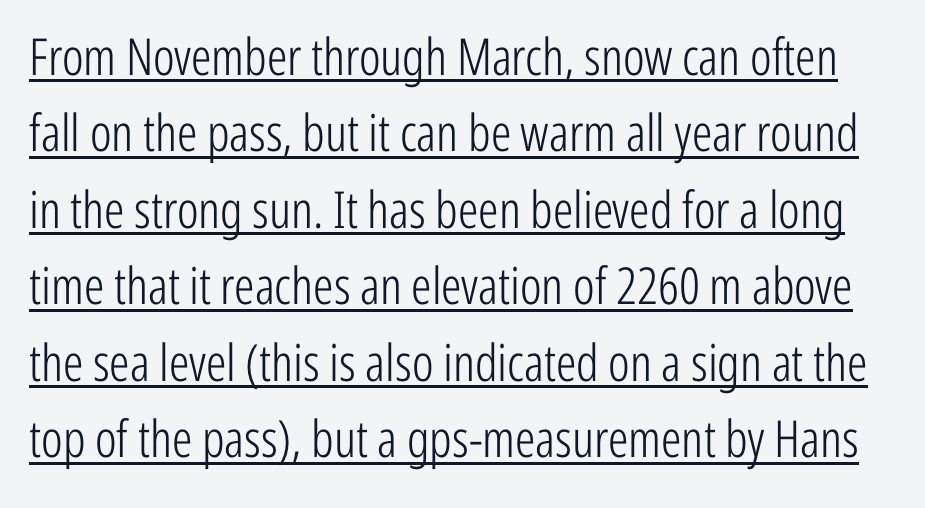
The image shows 51 px light, condensed sans-serif type, upright; set normal line spacing (1.5x), normal letter spacing, underlined; low stroke contrast and a medium x-height.
